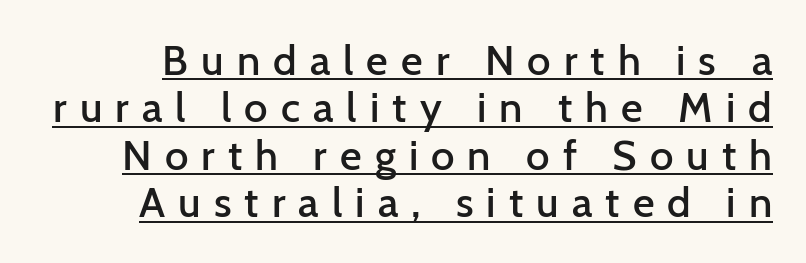
Q: Is the text bold? A: Semi-bold.
Q: Is the text italic (slanted)? A: No, it is upright.
Q: Is the typeface a serif or a sans-serif typeface? A: Sans-serif.
Q: Is the text underlined? A: Yes.
Q: Is the spacing between letters normal or unusually wide? A: Unusually wide.
Q: Is the spacing between lines tight, normal or loose? A: Tight.
Q: Width (condensed, normal, or wide)? A: Normal.
Q: Stroke contrast? A: Low.
Q: x-height? A: Medium.
Q: Monospaced? A: No.
